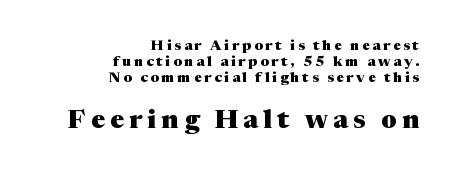
{"italic": "no", "bold": "yes", "underline": "no", "align": "right", "line_spacing": "tight", "line_spacing_ratio": 1.15, "letter_spacing": "wide", "letter_spacing_em": 0.2, "larger_block": "second", "size_ratio": 1.86, "glyph_px": 26}
